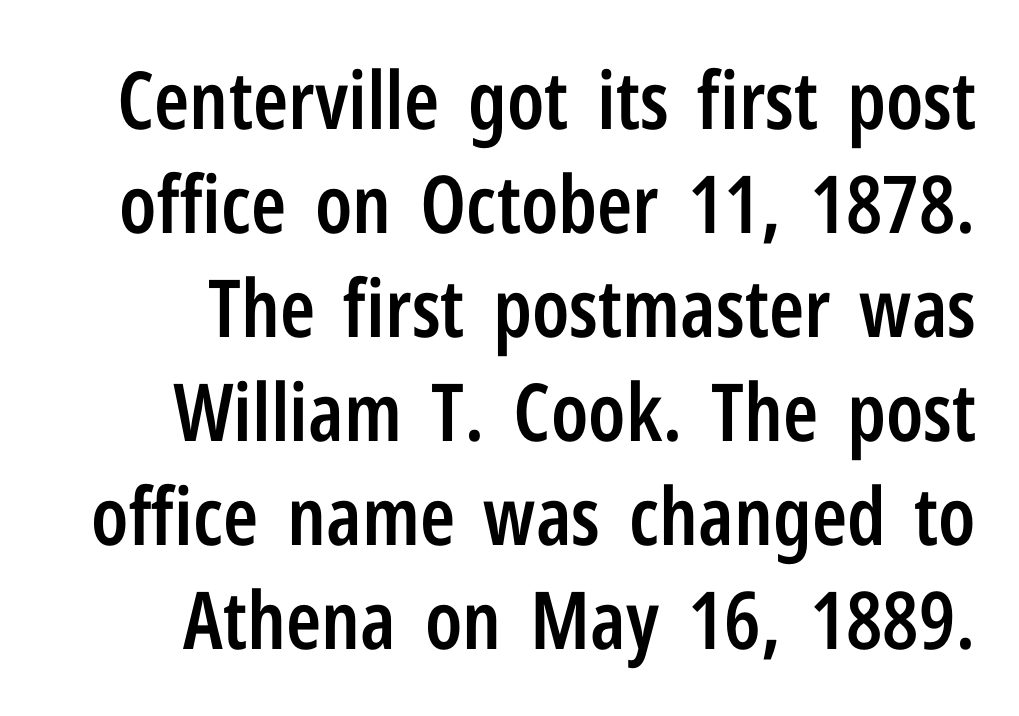
The image shows 80 px semibold, condensed sans-serif type, upright; set right-aligned, normal line spacing (1.3x), normal letter spacing, not underlined; low stroke contrast and a medium x-height.
